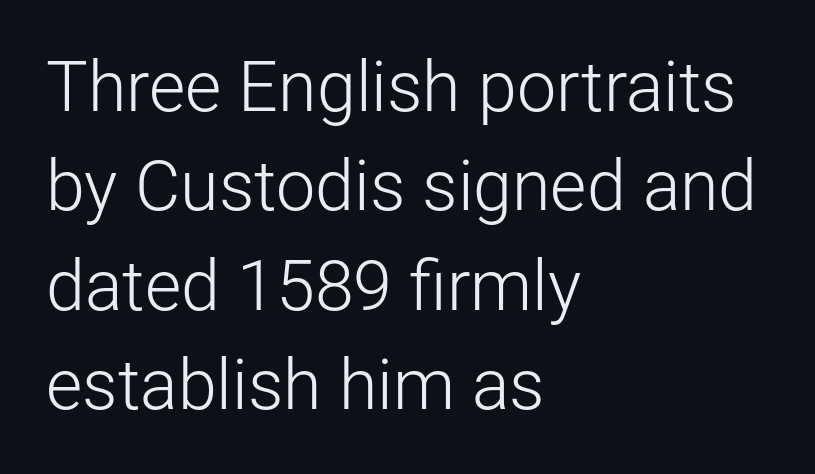
The image shows 70 px light sans-serif type, upright; set left-aligned, normal line spacing (1.42x), normal letter spacing, not underlined; low stroke contrast and a medium x-height.
